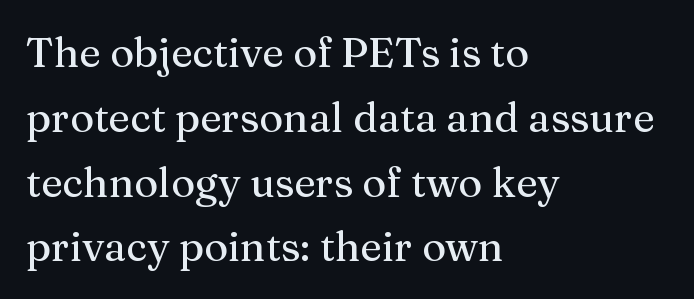
Q: Is the text italic (slanted)? A: No, it is upright.
Q: Is the typeface a serif or a sans-serif typeface? A: Serif.
Q: Is the text underlined? A: No.
Q: How is the paragraph aligned? A: Left-aligned.
Q: Is the spacing between letters normal or unusually wide? A: Normal.
Q: Is the spacing between lines tight, normal or loose? A: Normal.
Q: Width (condensed, normal, or wide)? A: Normal.
Q: Stroke contrast? A: Medium.
Q: x-height? A: Medium.
Q: Monospaced? A: No.
